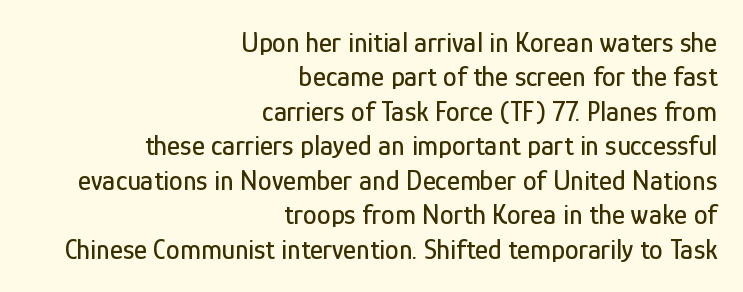
Q: Is the text italic (slanted)? A: No, it is upright.
Q: Is the typeface a serif or a sans-serif typeface? A: Sans-serif.
Q: Is the text underlined? A: No.
Q: How is the paragraph aligned? A: Right-aligned.
Q: Is the spacing between letters normal or unusually wide? A: Normal.
Q: Width (condensed, normal, or wide)? A: Condensed.
Q: Stroke contrast? A: Low.
Q: x-height? A: Medium.
Q: Monospaced? A: No.
